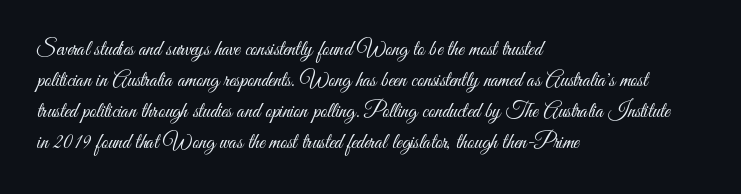
Q: Is the text bold? A: No.
Q: Is the text italic (slanted)? A: Yes.
Q: Is the text underlined? A: No.
Q: How is the paragraph aligned? A: Left-aligned.
Q: Is the spacing between letters normal or unusually wide? A: Normal.
Q: Is the spacing between lines tight, normal or loose? A: Normal.
